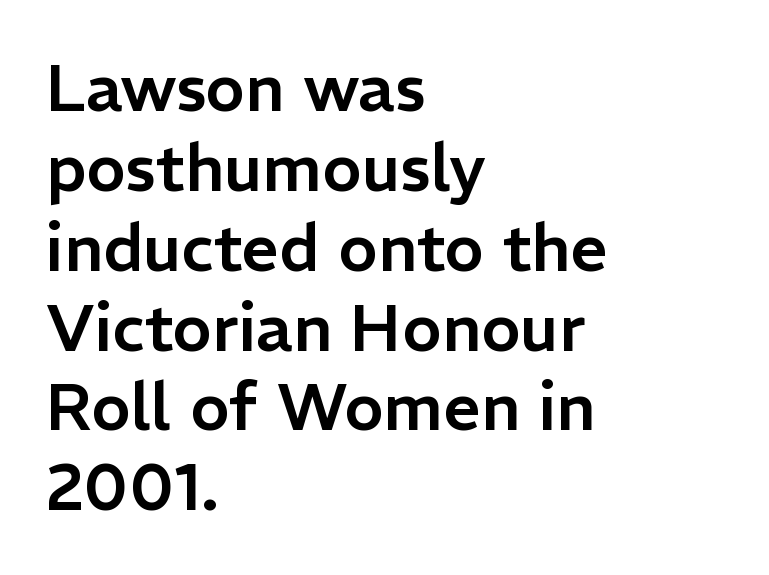
The image shows 66 px sans-serif type, upright; set left-aligned, line spacing 1.21x, normal letter spacing, not underlined; low stroke contrast and a medium x-height.
